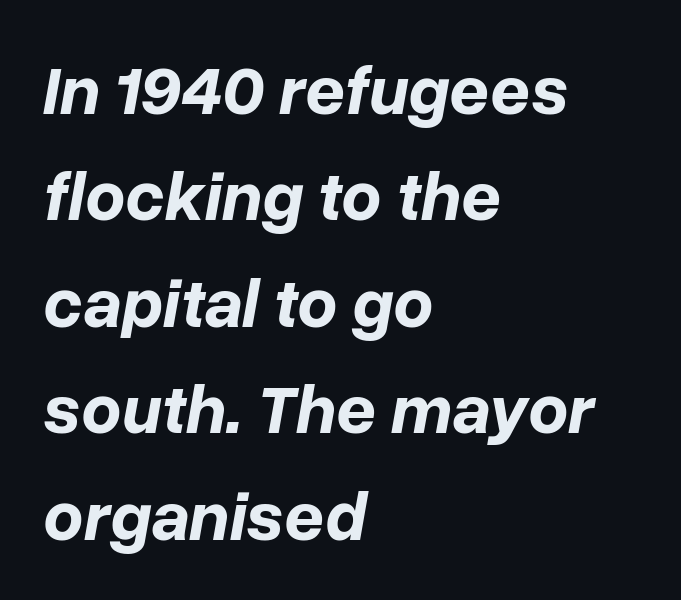
Q: Is the text bold? A: Yes.
Q: Is the text italic (slanted)? A: Yes, it leans right by about 10 degrees.
Q: Is the text underlined? A: No.
Q: How is the paragraph aligned? A: Left-aligned.
Q: Is the spacing between letters normal or unusually wide? A: Normal.
Q: Is the spacing between lines tight, normal or loose? A: Normal.
Q: Width (condensed, normal, or wide)? A: Normal.
Q: Stroke contrast? A: Low.
Q: x-height? A: Medium.
Q: Monospaced? A: No.
